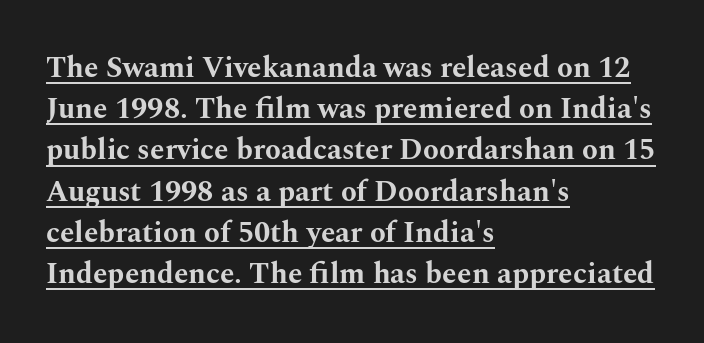
The image shows 29 px bold, wide serif type, upright; set left-aligned, normal line spacing (1.42x), normal letter spacing, underlined; medium stroke contrast and a medium x-height.
